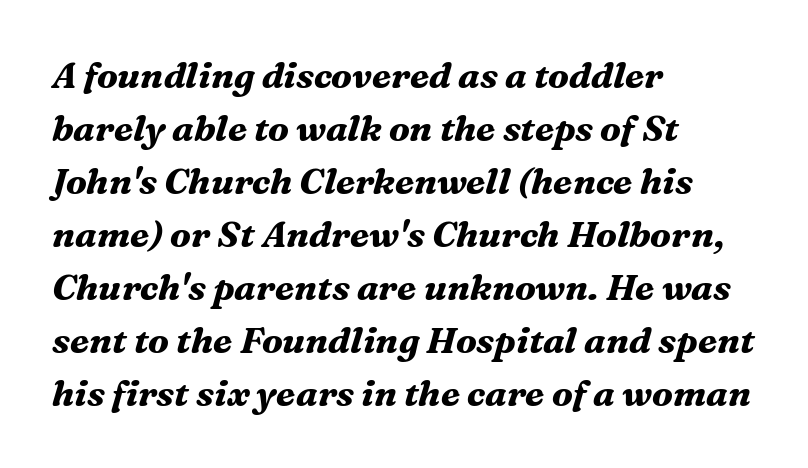
Q: Is the text bold? A: Yes.
Q: Is the text italic (slanted)? A: Yes, it leans right by about 16 degrees.
Q: Is the typeface a serif or a sans-serif typeface? A: Serif.
Q: Is the text underlined? A: No.
Q: How is the paragraph aligned? A: Left-aligned.
Q: Is the spacing between letters normal or unusually wide? A: Normal.
Q: Is the spacing between lines tight, normal or loose? A: Normal.
Q: Width (condensed, normal, or wide)? A: Normal.
Q: Stroke contrast? A: Medium.
Q: x-height? A: Medium.
Q: Monospaced? A: No.
